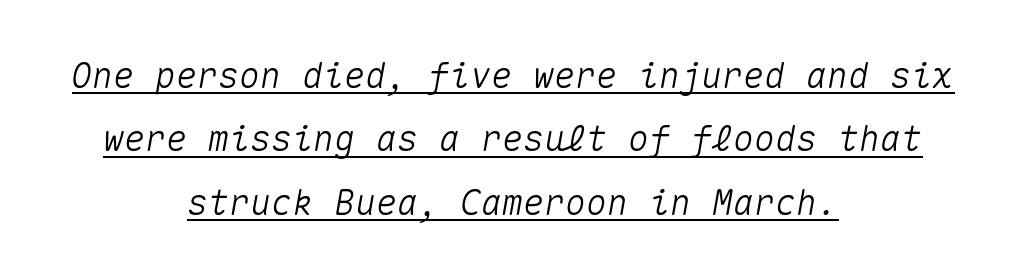
Q: Is the text italic (slanted)? A: Yes, it leans right by about 10 degrees.
Q: Is the text underlined? A: Yes.
Q: How is the paragraph aligned? A: Centered.
Q: Is the spacing between letters normal or unusually wide? A: Normal.
Q: Width (condensed, normal, or wide)? A: Normal.
Q: Stroke contrast? A: Medium.
Q: x-height? A: Medium.
Q: Monospaced? A: Yes.
